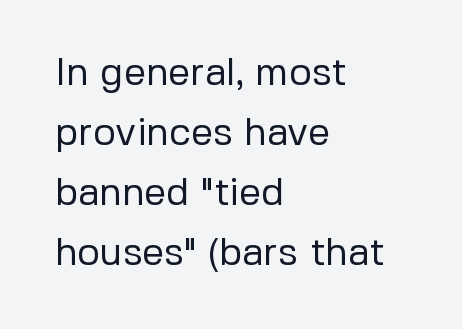
{"serif": "no", "italic": "no", "bold": "no", "weight": "regular", "width": "normal", "stroke_contrast": "low", "x_height": "medium", "monospaced": "no", "underline": "no", "align": "left", "line_spacing": "normal", "line_spacing_ratio": 1.54, "letter_spacing": "normal", "letter_spacing_em": 0.0, "glyph_px": 39}
